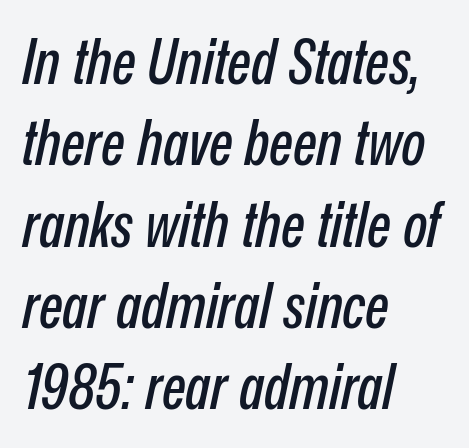
This sample uses an oblique cut, with every glyph tilted off the vertical. Honestly, there is no underline to notice here at all. The letterforms sit shoulder to shoulder at normal distance. A classic flush-left, rag-right setting is used for this passage. Quick note: interline space is typical.
